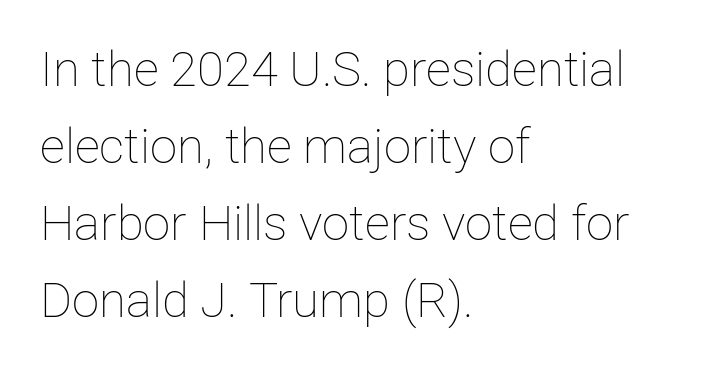
{"italic": "no", "bold": "no", "weight": "thin", "width": "normal", "stroke_contrast": "low", "x_height": "medium", "monospaced": "no", "underline": "no", "align": "left", "line_spacing": "normal", "line_spacing_ratio": 1.57, "letter_spacing": "normal", "letter_spacing_em": 0.0, "glyph_px": 49}
